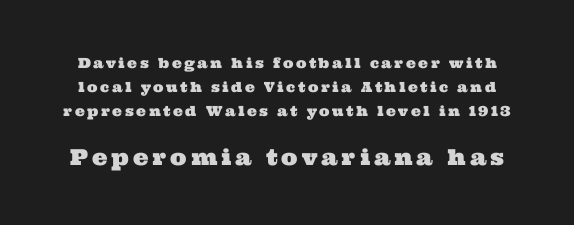
Q: Is the text underlined? A: No.
Q: Is the spacing between lines tight, normal or loose? A: Normal.
Q: Which block of text is set in a larger size, the first (top) or the second (bottom)? A: The second (bottom) one.
